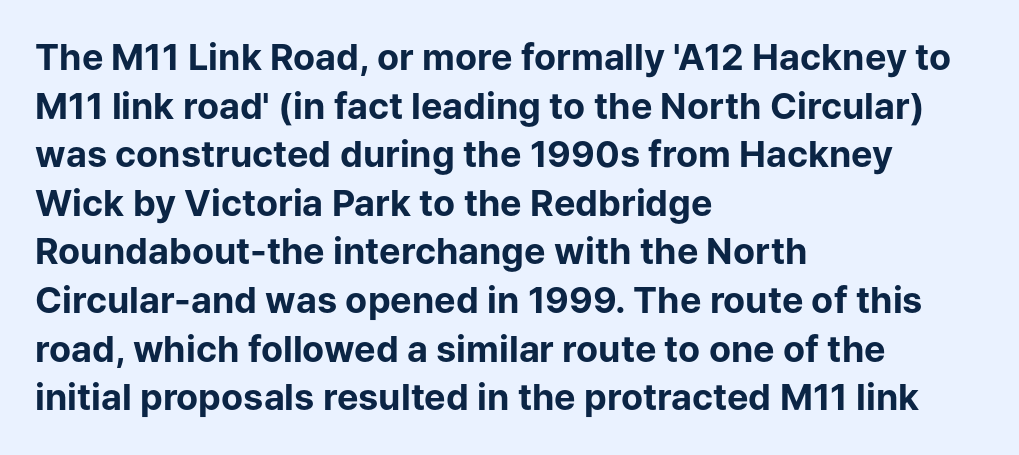
The rendering uses a bold face; every stroke is thick and dark. The passage shown is typed in a proportional face where columns would drift. The axis of the letterforms is exactly vertical. If you measured baseline to baseline, you'd find a middling distance. Reading down the block, your eye returns to a fixed left position each line.
